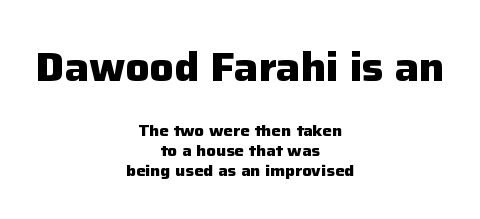
{"serif": "no", "italic": "no", "bold": "yes", "weight": "heavy", "width": "normal", "stroke_contrast": "low", "x_height": "medium", "monospaced": "no", "underline": "no", "align": "center", "line_spacing": "normal", "line_spacing_ratio": 1.25, "letter_spacing": "normal", "letter_spacing_em": 0.0, "larger_block": "first", "size_ratio": 2.5, "glyph_px": 40}
